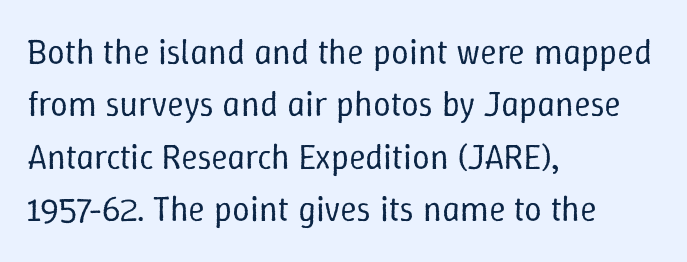
Is the block centered? No — it sits flush against the left margin. The weight would be labelled regular, book, light, or lighter still. Here the designer chose a conventional face with non-uniform glyph widths. The strip under each line holds only bare page. The horizontal fit of the characters is conventional and even. Line spacing here is normal.
